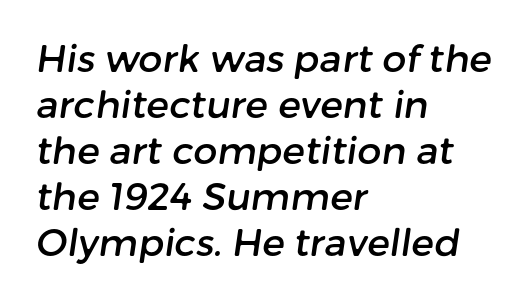
{"serif": "no", "width": "normal", "stroke_contrast": "low", "x_height": "medium", "monospaced": "no", "underline": "no", "align": "left", "line_spacing_ratio": 1.21, "letter_spacing": "normal", "letter_spacing_em": 0.0, "glyph_px": 38}
